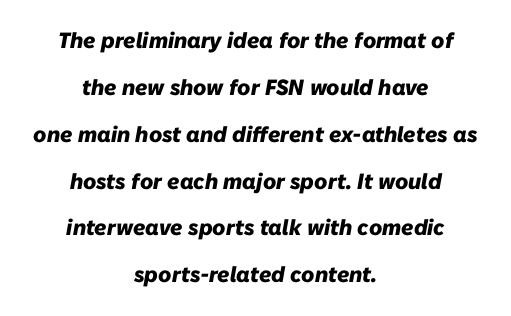
The image shows 22 px bold type, italic (leaning right); set centered, loose line spacing (2.13x), normal letter spacing, not underlined.
